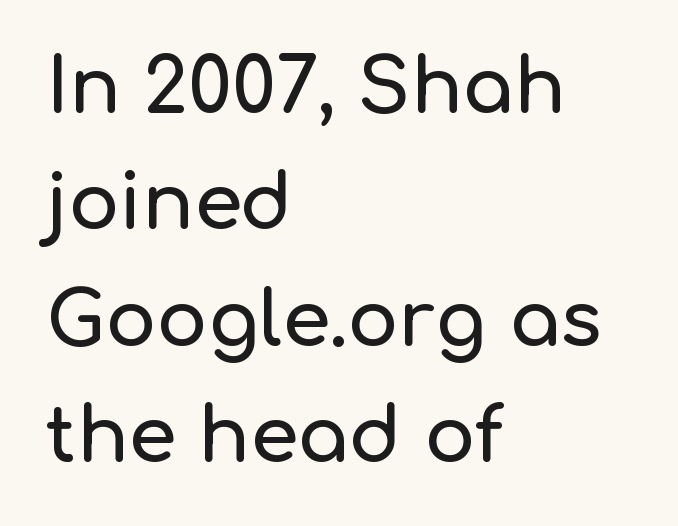
Has an underline been added? It has not. The rendering shows plain stroke endings on the letterforms — a sans-serif design. Vertical strokes here are truly vertical. The rendering uses natural spacing where letterforms have individual widths. There is no visible air inserted between adjacent glyphs. Each new line begins a customary step beneath the previous one.
